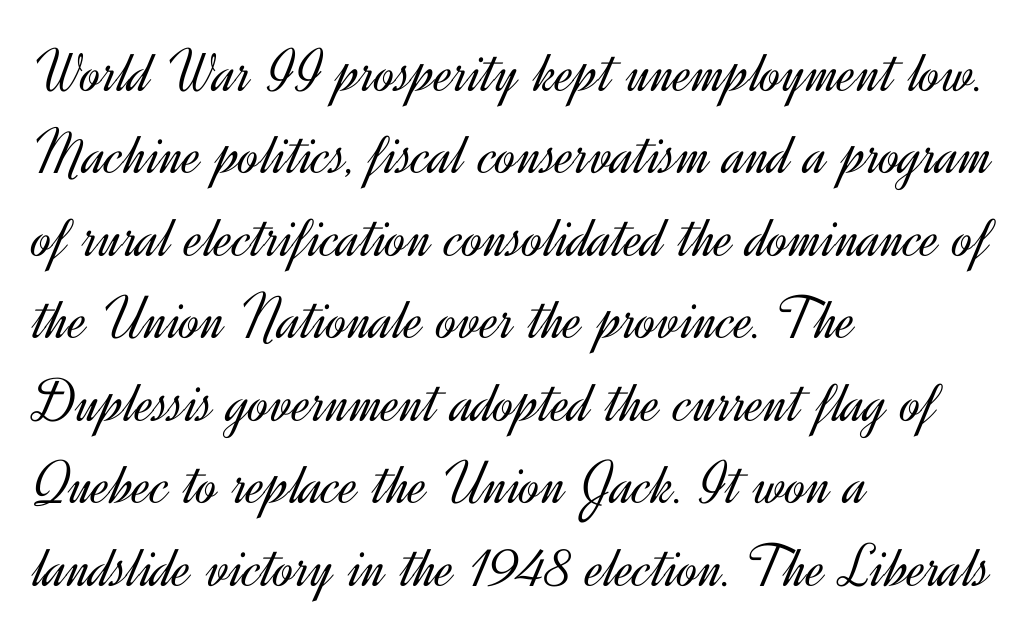
Q: Is the text bold? A: No.
Q: Is the text italic (slanted)? A: Yes.
Q: Is the typeface a serif or a sans-serif typeface? A: Sans-serif.
Q: Is the text underlined? A: No.
Q: How is the paragraph aligned? A: Left-aligned.
Q: Is the spacing between letters normal or unusually wide? A: Normal.
Q: Is the spacing between lines tight, normal or loose? A: Normal.
Q: Width (condensed, normal, or wide)? A: Normal.
Q: x-height? A: Small.
Q: Monospaced? A: No.
